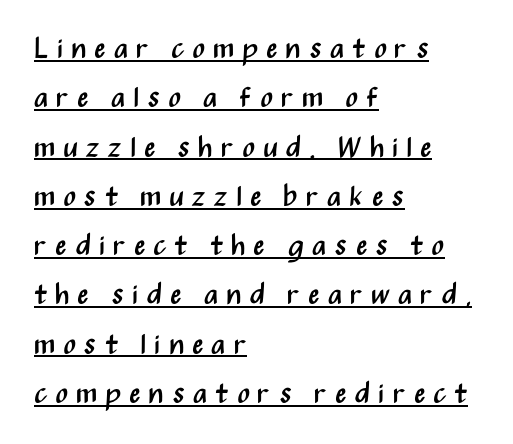
The text was rendered using a sans face with plain stroke endings. Quick note: underline on. Style check: upright. The rendering uses natural spacing where letterforms have individual widths. Leftover space on each line is placed entirely after the last word. Is this a heavy cut? Hardly; it is regular or lighter.
